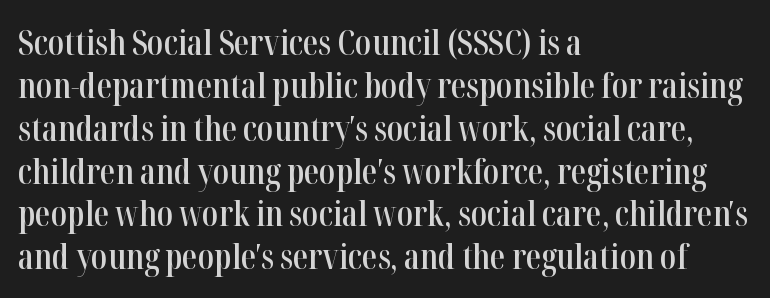
This sample is left-justified, so line endings fall wherever the words run out. The face used here is proportionally spaced, like ordinary book or web type. Each row of text sits above clean, open space. This is serif lettering, the kind often seen in printed books.
